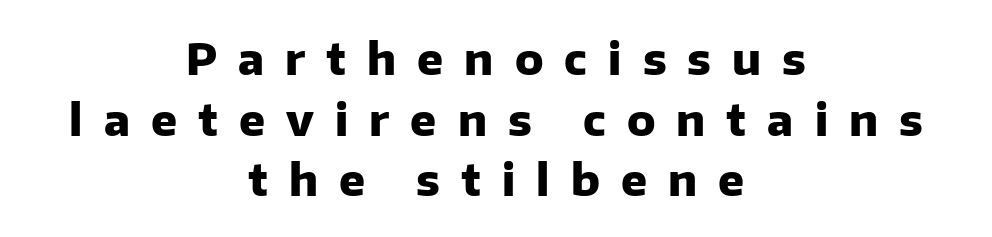
{"serif": "no", "italic": "no", "bold": "yes", "weight": "heavy", "width": "normal", "stroke_contrast": "low", "x_height": "medium", "monospaced": "no", "underline": "no", "align": "center", "line_spacing": "normal", "line_spacing_ratio": 1.41, "letter_spacing": "wide", "letter_spacing_em": 0.49, "glyph_px": 43}
